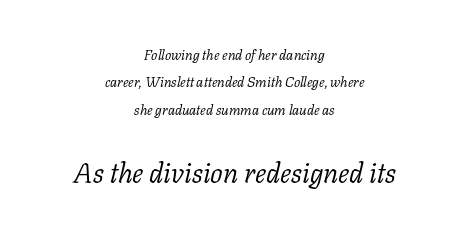
{"serif": "yes", "italic": "yes", "lean": "right", "slant_degrees": 11, "bold": "no", "weight": "light", "width": "normal", "stroke_contrast": "low", "x_height": "medium", "monospaced": "no", "underline": "no", "align": "center", "line_spacing": "loose", "line_spacing_ratio": 1.96, "letter_spacing": "normal", "letter_spacing_em": 0.0, "larger_block": "second", "size_ratio": 2.0, "glyph_px": 28}
